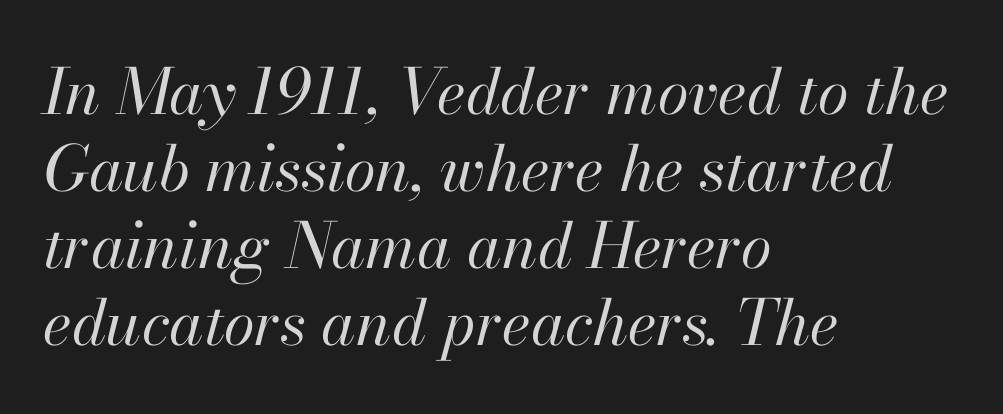
Q: Is the text bold? A: No.
Q: Is the text italic (slanted)? A: Yes, it leans right by about 13 degrees.
Q: Is the text underlined? A: No.
Q: How is the paragraph aligned? A: Left-aligned.
Q: Is the spacing between letters normal or unusually wide? A: Normal.
Q: Width (condensed, normal, or wide)? A: Normal.
Q: Stroke contrast? A: High.
Q: x-height? A: Small.
Q: Monospaced? A: No.
